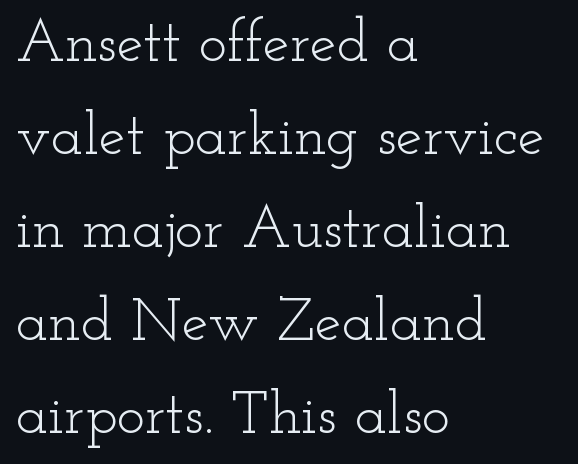
Q: Is the text bold? A: No.
Q: Is the text italic (slanted)? A: No, it is upright.
Q: Is the typeface a serif or a sans-serif typeface? A: Serif.
Q: Is the text underlined? A: No.
Q: How is the paragraph aligned? A: Left-aligned.
Q: Is the spacing between letters normal or unusually wide? A: Normal.
Q: Is the spacing between lines tight, normal or loose? A: Normal.
Q: Width (condensed, normal, or wide)? A: Wide.
Q: Stroke contrast? A: Low.
Q: x-height? A: Small.
Q: Monospaced? A: No.
